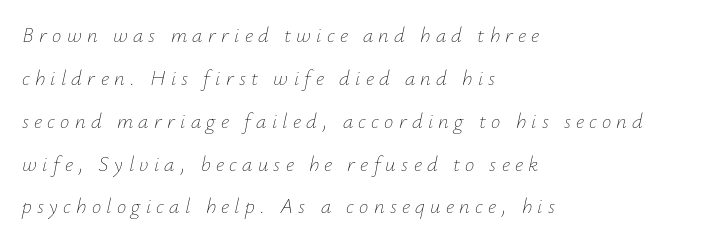
The image shows 21 px text type, italic (leaning right); set left-aligned, loose line spacing (2.04x), unusually wide letter spacing (+0.25 em), not underlined.
